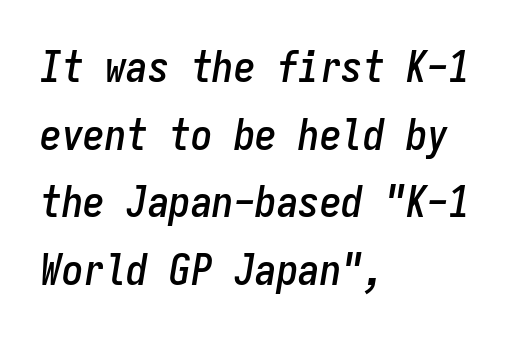
Q: Is the text italic (slanted)? A: Yes, it leans right by about 9 degrees.
Q: Is the text underlined? A: No.
Q: How is the paragraph aligned? A: Left-aligned.
Q: Is the spacing between letters normal or unusually wide? A: Normal.
Q: Is the spacing between lines tight, normal or loose? A: Normal.
Q: Width (condensed, normal, or wide)? A: Condensed.
Q: Stroke contrast? A: Low.
Q: x-height? A: Medium.
Q: Monospaced? A: Yes.
